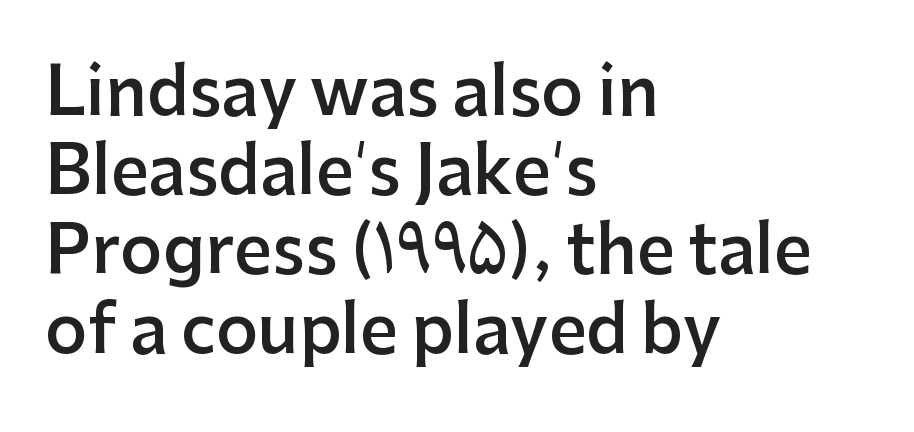
Q: Is the text bold? A: Semi-bold.
Q: Is the text italic (slanted)? A: No, it is upright.
Q: Is the typeface a serif or a sans-serif typeface? A: Sans-serif.
Q: Is the text underlined? A: No.
Q: How is the paragraph aligned? A: Left-aligned.
Q: Is the spacing between letters normal or unusually wide? A: Normal.
Q: Width (condensed, normal, or wide)? A: Normal.
Q: Stroke contrast? A: Low.
Q: x-height? A: Medium.
Q: Monospaced? A: No.
